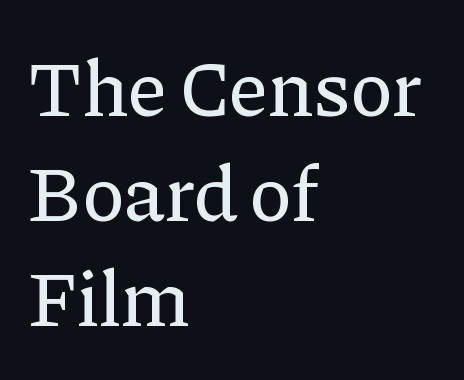
The image shows 79 px serif type, upright; set left-aligned, normal line spacing (1.33x), normal letter spacing, not underlined; low stroke contrast and a medium x-height.
